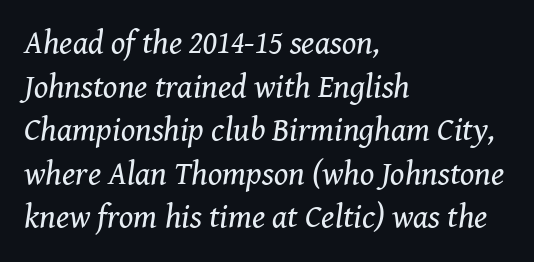
Q: Is the text bold? A: No.
Q: Is the text italic (slanted)? A: Yes, it leans right by about 8 degrees.
Q: Is the typeface a serif or a sans-serif typeface? A: Serif.
Q: Is the text underlined? A: No.
Q: How is the paragraph aligned? A: Left-aligned.
Q: Is the spacing between letters normal or unusually wide? A: Normal.
Q: Is the spacing between lines tight, normal or loose? A: Normal.
Q: Width (condensed, normal, or wide)? A: Normal.
Q: Stroke contrast? A: Medium.
Q: x-height? A: Medium.
Q: Monospaced? A: No.
